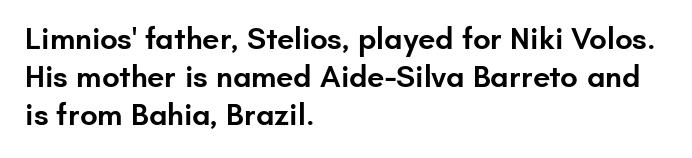
Q: Is the text bold? A: Semi-bold.
Q: Is the text italic (slanted)? A: No, it is upright.
Q: Is the typeface a serif or a sans-serif typeface? A: Sans-serif.
Q: Is the text underlined? A: No.
Q: How is the paragraph aligned? A: Left-aligned.
Q: Is the spacing between letters normal or unusually wide? A: Normal.
Q: Width (condensed, normal, or wide)? A: Normal.
Q: Stroke contrast? A: Low.
Q: x-height? A: Small.
Q: Monospaced? A: No.
